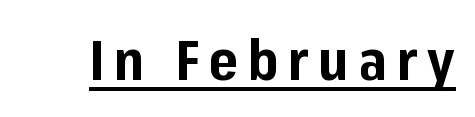
The image shows 56 px bold sans-serif type, upright; set underlined; low stroke contrast and a medium x-height.
